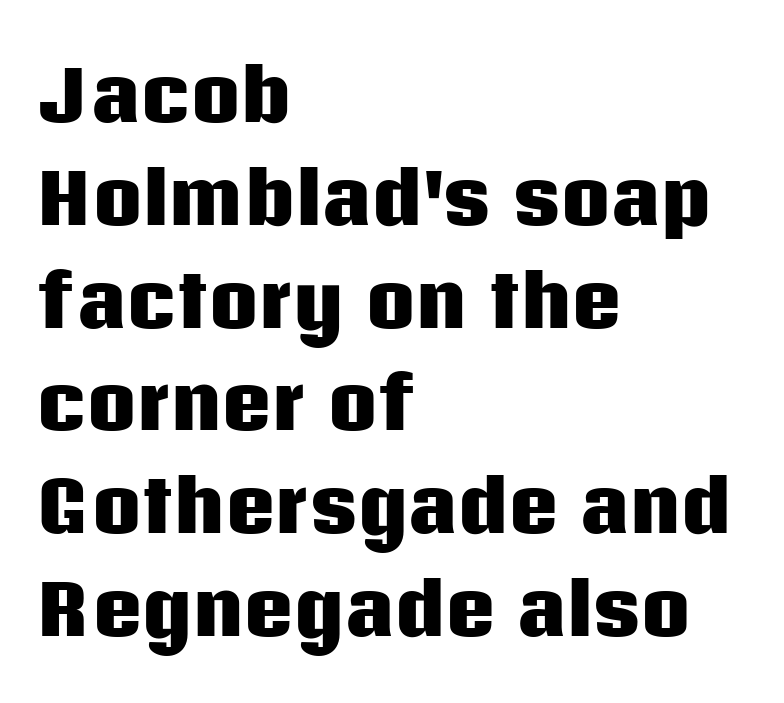
The face used here is a sans, in the tradition of grotesques and geometrics. The passage shown is typed in a proportional face where columns would drift. Vertically, the passage feels balanced, rows spaced as you'd expect. Beneath every word, the page is bare. The typography opts for an upright posture over an oblique one. Strokes here are thick enough to call this a true bold.
